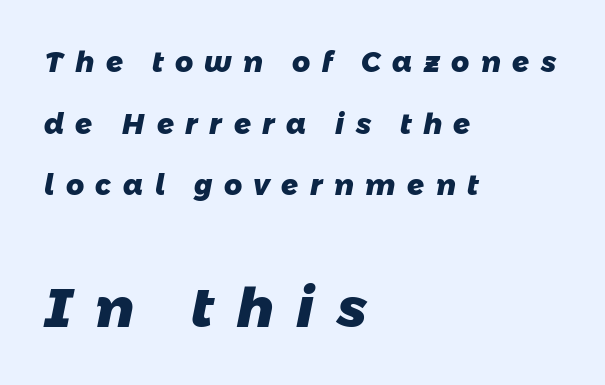
{"serif": "no", "bold": "yes", "weight": "heavy", "width": "normal", "stroke_contrast": "low", "x_height": "medium", "monospaced": "no", "underline": "no", "align": "left", "line_spacing": "loose", "line_spacing_ratio": 2.2, "letter_spacing": "wide", "letter_spacing_em": 0.41, "larger_block": "second", "size_ratio": 1.96, "glyph_px": 55}
